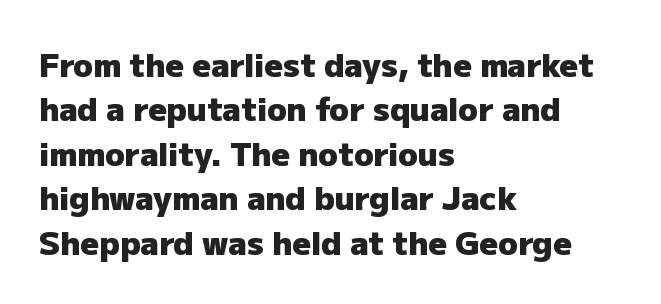
The image shows 32 px heavy sans-serif type, upright; set left-aligned, normal line spacing (1.39x), normal letter spacing, not underlined; low stroke contrast and a medium x-height.
